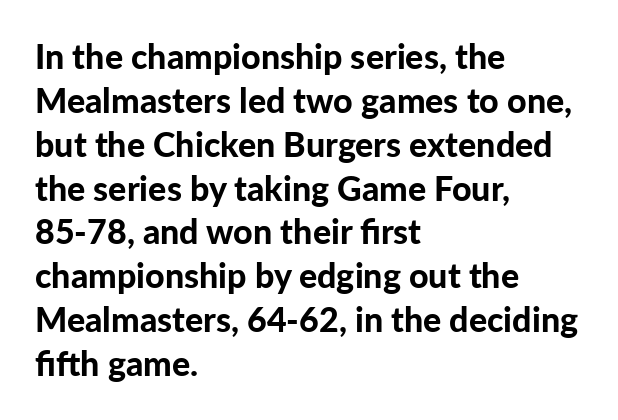
The image shows 34 px bold sans-serif type, upright; set left-aligned, normal line spacing (1.29x), normal letter spacing, not underlined; low stroke contrast and a medium x-height.
